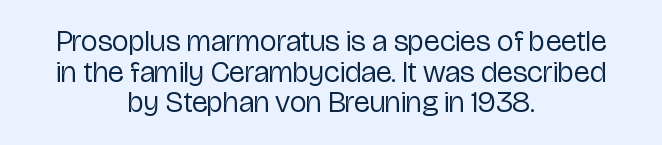
Q: Is the text bold? A: No.
Q: Is the text italic (slanted)? A: No, it is upright.
Q: Is the typeface a serif or a sans-serif typeface? A: Sans-serif.
Q: Is the text underlined? A: No.
Q: How is the paragraph aligned? A: Centered.
Q: Is the spacing between letters normal or unusually wide? A: Normal.
Q: Is the spacing between lines tight, normal or loose? A: Tight.
Q: Width (condensed, normal, or wide)? A: Condensed.
Q: Stroke contrast? A: Low.
Q: x-height? A: Medium.
Q: Monospaced? A: No.
